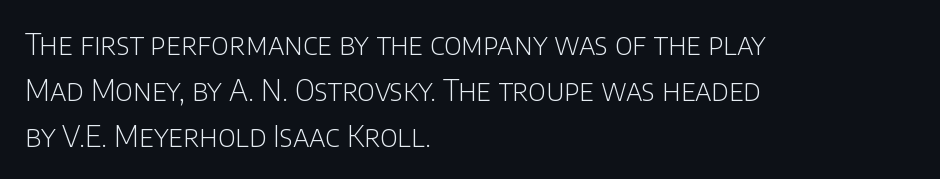
{"serif": "no", "italic": "no", "bold": "no", "weight": "light", "width": "normal", "stroke_contrast": "low", "x_height": "large", "monospaced": "no", "underline": "no", "align": "left", "line_spacing": "normal", "line_spacing_ratio": 1.58, "letter_spacing": "normal", "letter_spacing_em": 0.0, "glyph_px": 29}
